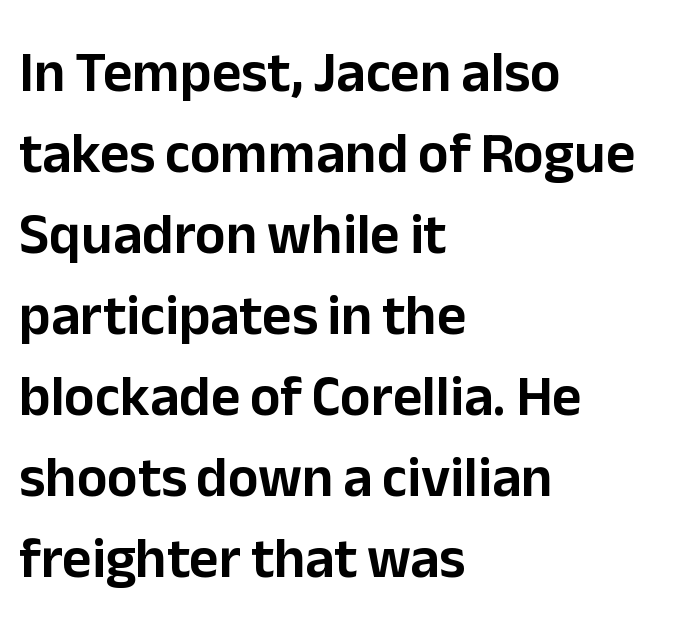
Do the characters align in a grid? No, the font is proportional. Glance below the letters and you will spot only blank space. Glyph-to-glyph distance matches everyday printed text. The line-height multiplier appears to be the usual default. Each line starts at the same left margin while the right side varies. When letters stand straight like this, we call the style roman or upright.
